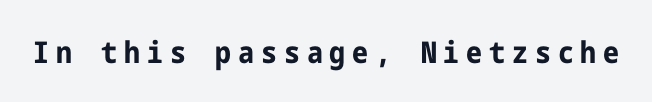
Q: Is the text bold? A: Yes.
Q: Is the text italic (slanted)? A: No, it is upright.
Q: Is the typeface a serif or a sans-serif typeface? A: Sans-serif.
Q: Is the text underlined? A: No.
Q: Is the spacing between letters normal or unusually wide? A: Unusually wide.
Q: Width (condensed, normal, or wide)? A: Condensed.
Q: Stroke contrast? A: Low.
Q: x-height? A: Medium.
